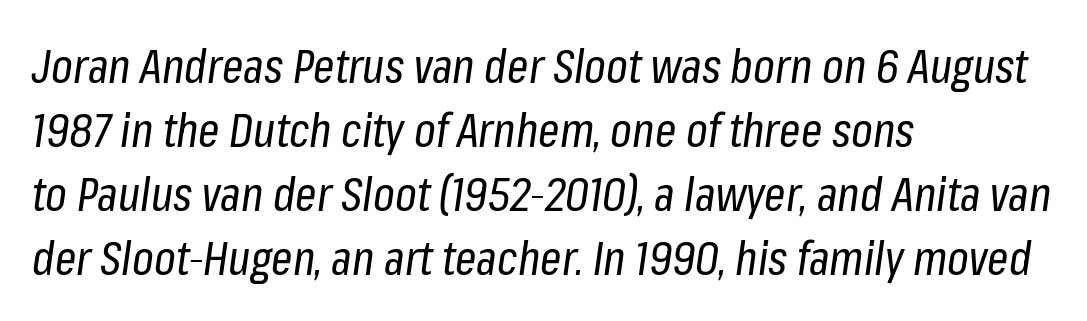
Q: Is the text bold? A: No.
Q: Is the text italic (slanted)? A: Yes, it leans right by about 8 degrees.
Q: Is the text underlined? A: No.
Q: How is the paragraph aligned? A: Left-aligned.
Q: Is the spacing between letters normal or unusually wide? A: Normal.
Q: Is the spacing between lines tight, normal or loose? A: Normal.
Q: Width (condensed, normal, or wide)? A: Condensed.
Q: Stroke contrast? A: Low.
Q: x-height? A: Medium.
Q: Monospaced? A: No.
